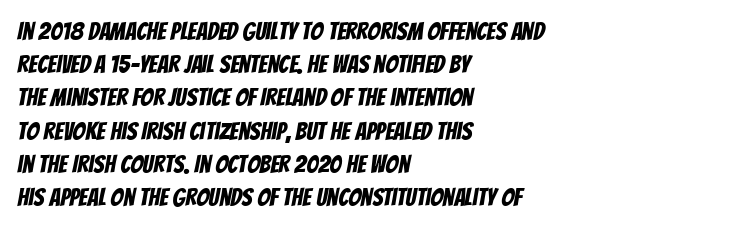
These lines stack with their left ends in a neat column. Underline: absent. How are the letters spaced? Ordinarily, with no added tracking. Baseline-to-baseline distance is the conventional proportion of letter height.
